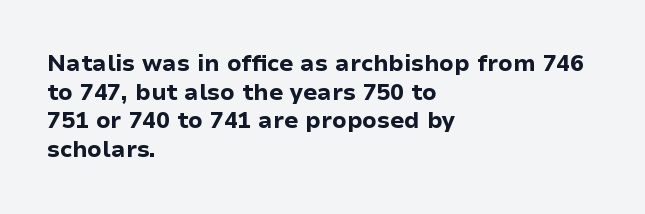
{"italic": "no", "bold": "yes", "underline": "no", "align": "left", "line_spacing": "normal", "line_spacing_ratio": 1.25, "letter_spacing": "normal", "letter_spacing_em": 0.0, "glyph_px": 23}
